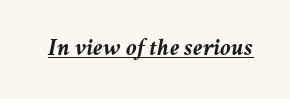
{"italic": "yes", "lean": "right", "slant_degrees": 11, "bold": "yes", "underline": "yes", "letter_spacing": "normal", "letter_spacing_em": 0.0, "glyph_px": 24}
